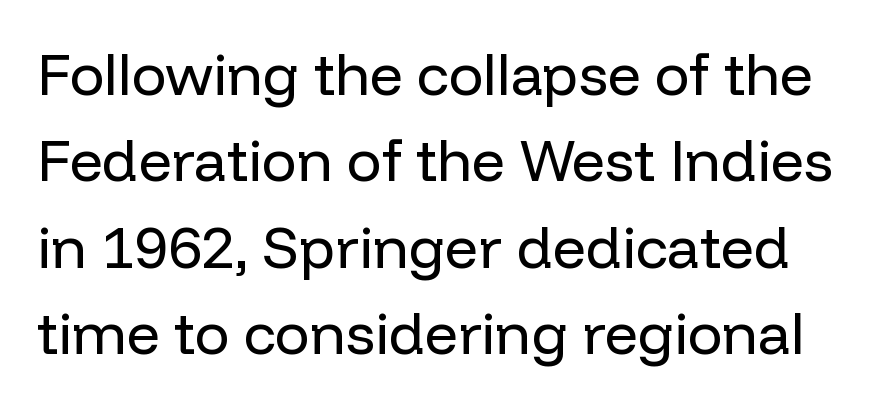
{"serif": "no", "italic": "no", "bold": "no", "weight": "regular", "width": "normal", "stroke_contrast": "low", "x_height": "medium", "monospaced": "no", "underline": "no", "line_spacing": "normal", "line_spacing_ratio": 1.49, "letter_spacing": "normal", "letter_spacing_em": 0.0, "glyph_px": 58}
